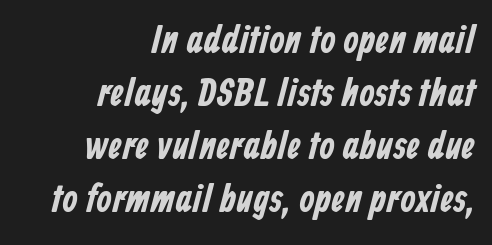
The image shows 39 px condensed sans-serif type; set right-aligned, normal line spacing (1.36x), normal letter spacing, not underlined; low stroke contrast and a medium x-height.
